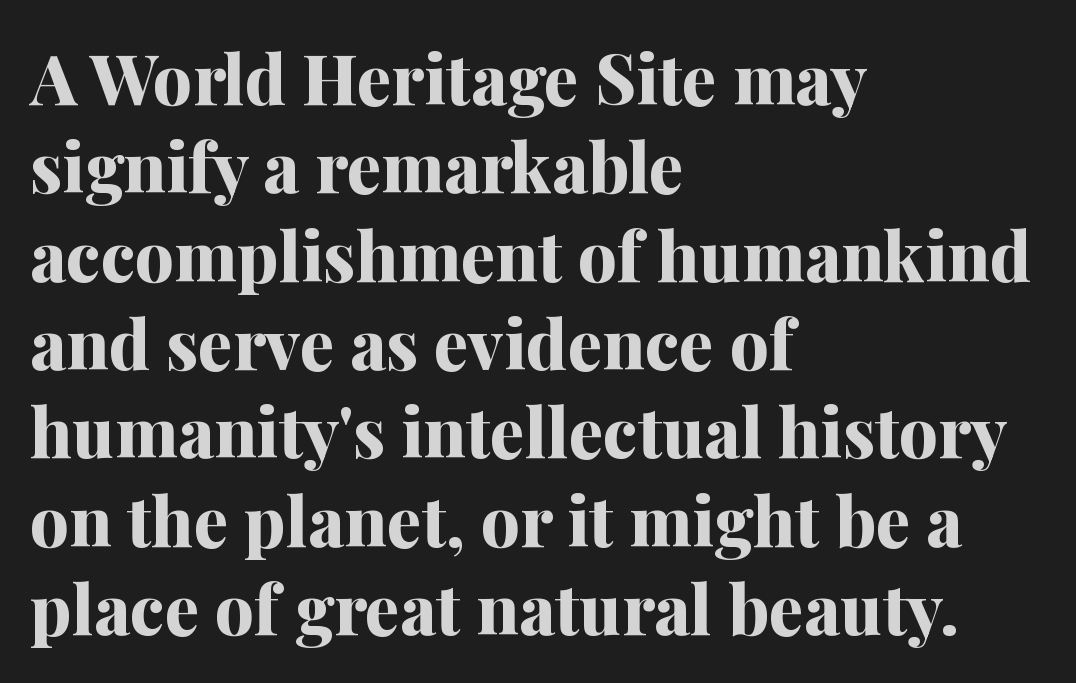
Q: Is the text bold? A: Yes.
Q: Is the text italic (slanted)? A: No, it is upright.
Q: Is the typeface a serif or a sans-serif typeface? A: Serif.
Q: Is the text underlined? A: No.
Q: How is the paragraph aligned? A: Left-aligned.
Q: Is the spacing between letters normal or unusually wide? A: Normal.
Q: Is the spacing between lines tight, normal or loose? A: Normal.
Q: Width (condensed, normal, or wide)? A: Normal.
Q: Stroke contrast? A: Medium.
Q: x-height? A: Medium.
Q: Monospaced? A: No.
